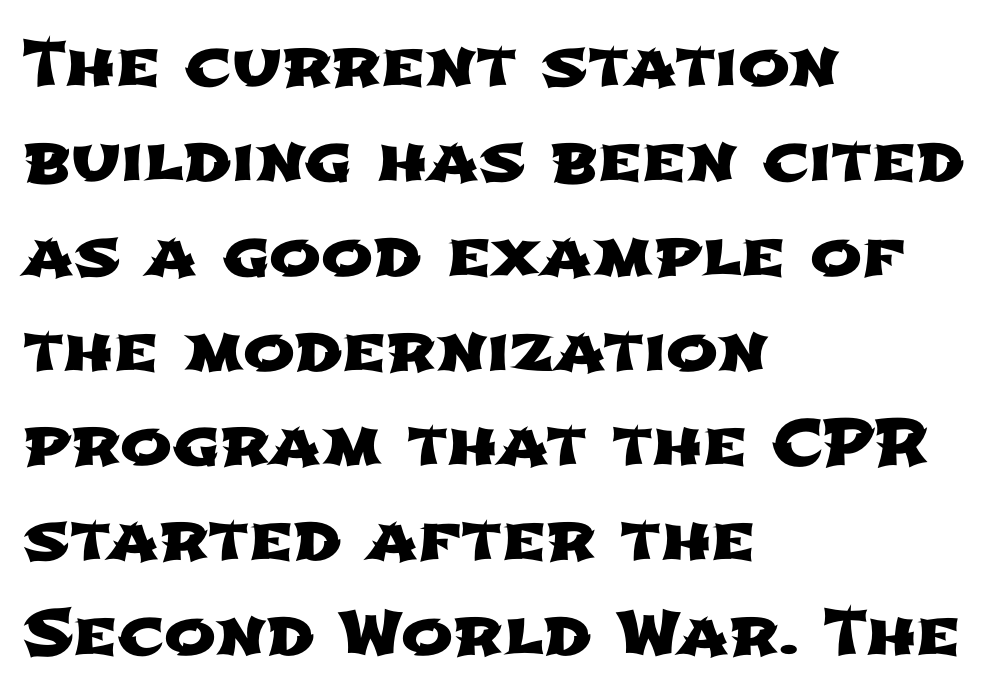
This rendering features lettering with no underline. The compositor pushed each line to the left boundary. The line texture is even and compact thanks to regular tracking. A normal amount of white space separates one row of letters from the next. The font family rendered here belongs to the sans-serif group.
